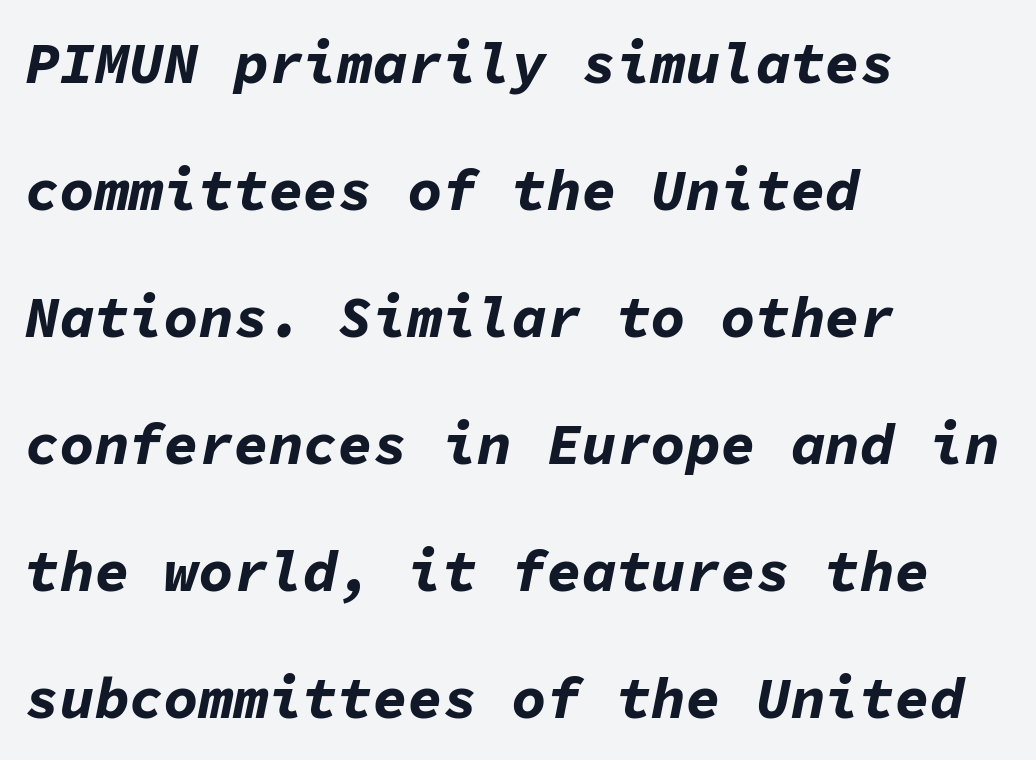
Q: Is the text bold? A: Yes.
Q: Is the text italic (slanted)? A: Yes, it leans right by about 11 degrees.
Q: Is the text underlined? A: No.
Q: How is the paragraph aligned? A: Left-aligned.
Q: Is the spacing between letters normal or unusually wide? A: Normal.
Q: Is the spacing between lines tight, normal or loose? A: Loose.
Q: Width (condensed, normal, or wide)? A: Normal.
Q: Stroke contrast? A: Low.
Q: x-height? A: Medium.
Q: Monospaced? A: Yes.
